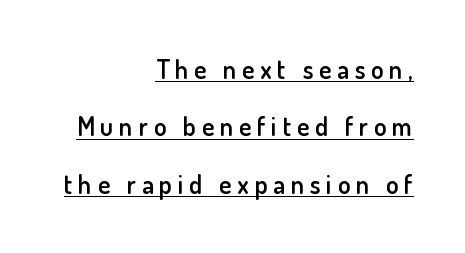
The image shows 26 px text type, upright; set right-aligned, loose line spacing (2.21x), unusually wide letter spacing (+0.22 em), underlined.
